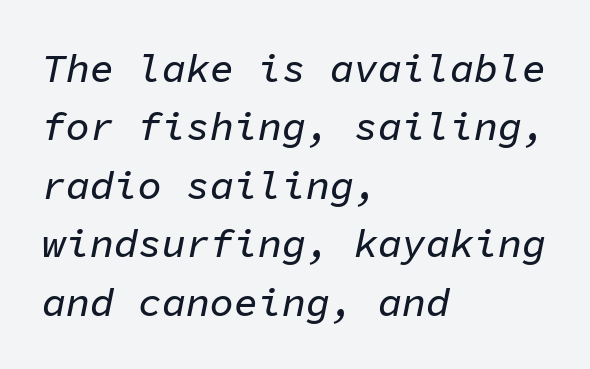
The image shows 40 px text type, italic (leaning right), monospaced; set left-aligned, normal line spacing (1.46x), normal letter spacing, not underlined; low stroke contrast and a medium x-height.
